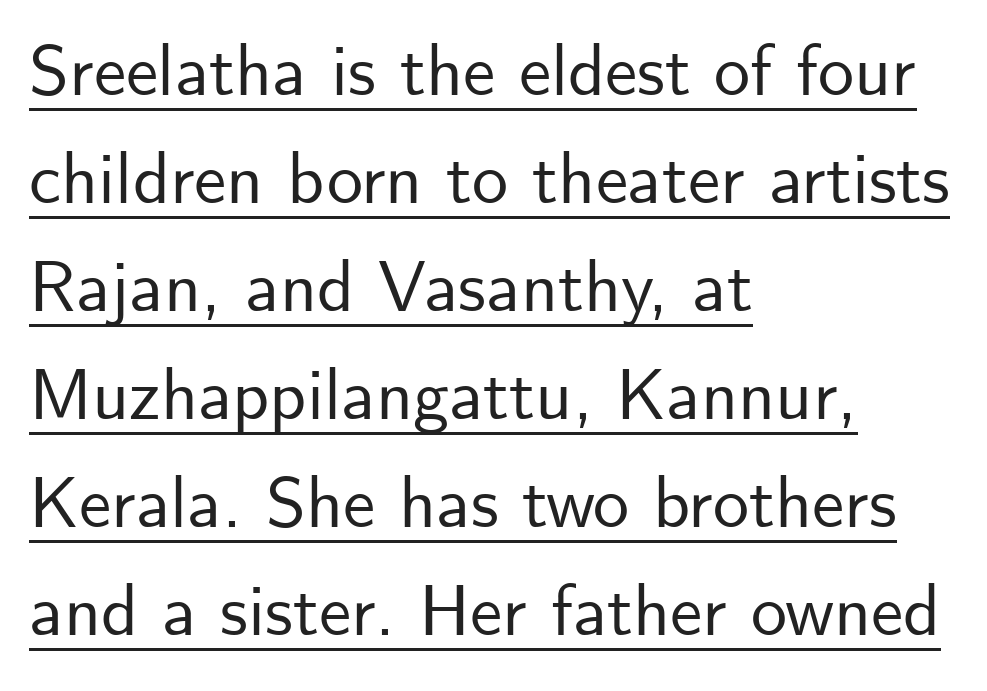
{"serif": "no", "italic": "no", "width": "normal", "stroke_contrast": "low", "x_height": "small", "monospaced": "no", "underline": "yes", "align": "left", "line_spacing": "normal", "line_spacing_ratio": 1.5, "letter_spacing": "normal", "letter_spacing_em": 0.0, "glyph_px": 72}
